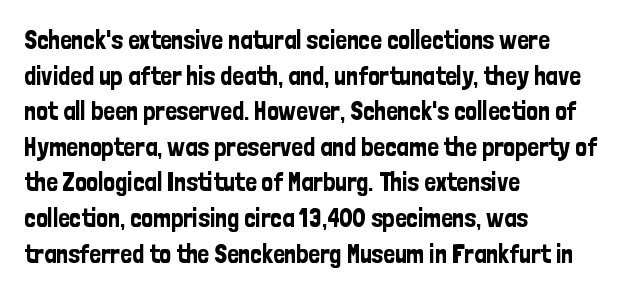
The image shows 26 px text type, upright; set left-aligned, normal line spacing (1.37x), normal letter spacing, not underlined.
